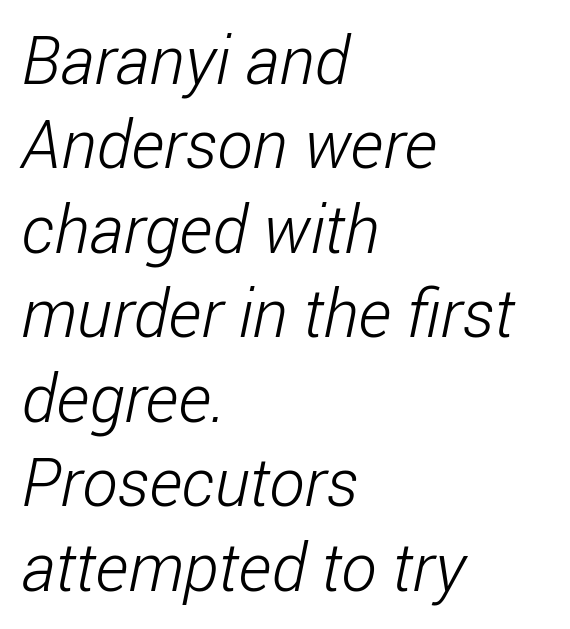
Q: Is the text bold? A: No.
Q: Is the typeface a serif or a sans-serif typeface? A: Sans-serif.
Q: Is the text underlined? A: No.
Q: How is the paragraph aligned? A: Left-aligned.
Q: Is the spacing between letters normal or unusually wide? A: Normal.
Q: Is the spacing between lines tight, normal or loose? A: Normal.
Q: Width (condensed, normal, or wide)? A: Condensed.
Q: Stroke contrast? A: Low.
Q: x-height? A: Medium.
Q: Monospaced? A: No.
